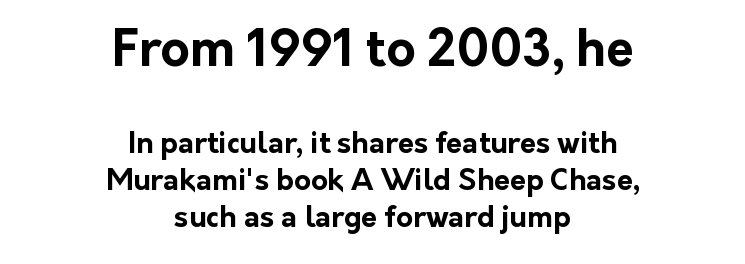
The image shows 50 px bold sans-serif type, upright; set centered, normal line spacing (1.27x), normal letter spacing, not underlined; the first (top) block is 1.72x larger; low stroke contrast and a medium x-height.
